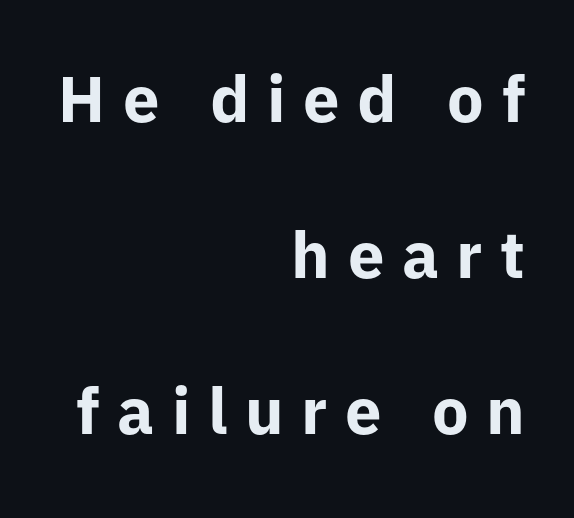
Quick note: not italic, upright. These lines have a slow, spaced-out rhythm from letter to letter. Stroke thickness is high; the sample reads as a true bold. The rendering anchors every line to the right-hand side.
